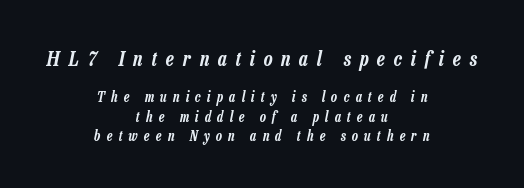
The image shows 20 px text type, italic (leaning right); set centered, normal line spacing (1.37x), unusually wide letter spacing (+0.45 em), not underlined; the first (top) block is 1.43x larger.
